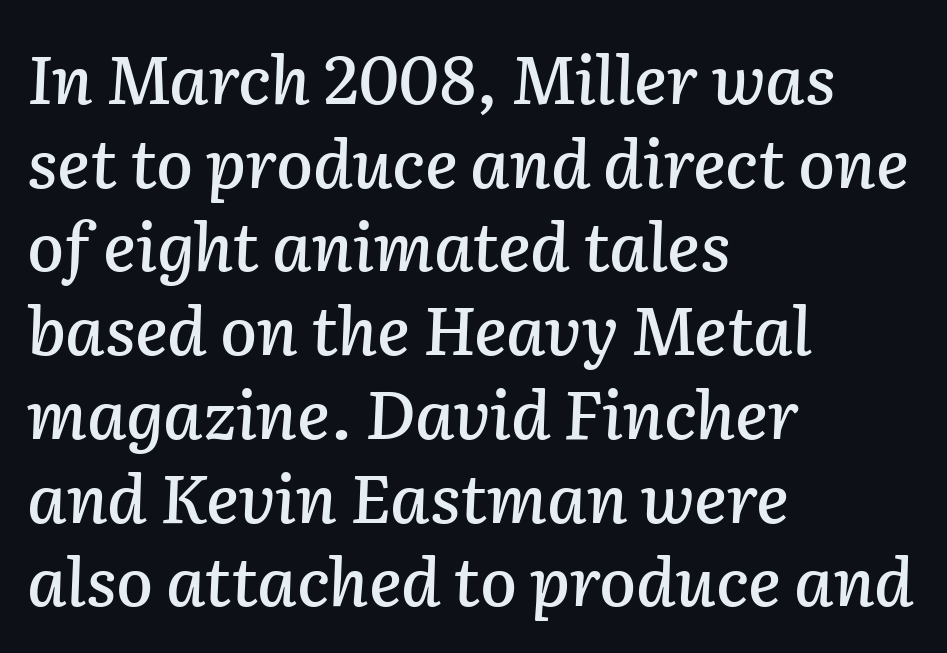
The image shows 67 px text type, italic (leaning right); set left-aligned, normal line spacing (1.25x), normal letter spacing, not underlined; low stroke contrast and a medium x-height.
